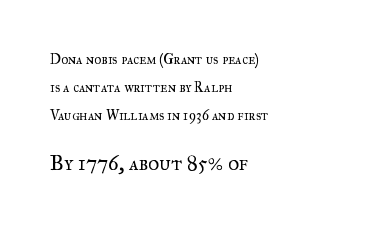
Q: Is the text bold? A: No.
Q: Is the text italic (slanted)? A: No, it is upright.
Q: Is the text underlined? A: No.
Q: How is the paragraph aligned? A: Left-aligned.
Q: Is the spacing between letters normal or unusually wide? A: Normal.
Q: Is the spacing between lines tight, normal or loose? A: Loose.
Q: Which block of text is set in a larger size, the first (top) or the second (bottom)? A: The second (bottom) one.
